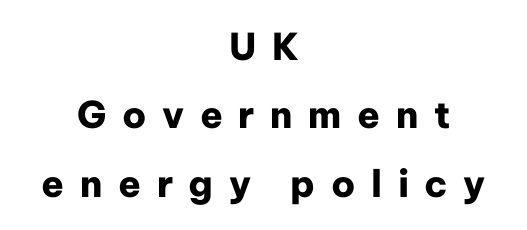
This sample has the flowing, uneven cadence of proportional lettering. The letters stand straight up with perfectly vertical stems. To sum up the face: it is a sans, with no serifs. Chunky letters — that's bold for sure. Substantial extra tracking has been applied to these lines.
